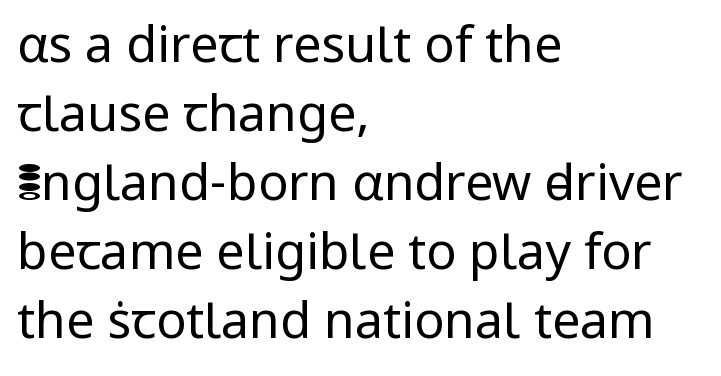
Q: Is the text bold? A: No.
Q: Is the text italic (slanted)? A: No, it is upright.
Q: Is the typeface a serif or a sans-serif typeface? A: Sans-serif.
Q: Is the text underlined? A: No.
Q: How is the paragraph aligned? A: Left-aligned.
Q: Is the spacing between letters normal or unusually wide? A: Normal.
Q: Is the spacing between lines tight, normal or loose? A: Normal.
Q: Width (condensed, normal, or wide)? A: Normal.
Q: Stroke contrast? A: Low.
Q: x-height? A: Medium.
Q: Monospaced? A: No.
